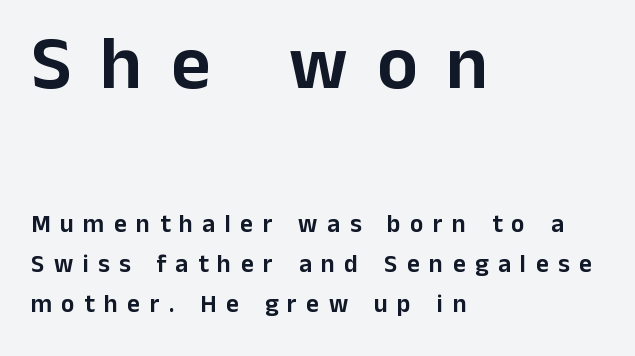
The image shows 76 px sans-serif type, upright; set left-aligned, normal line spacing (1.6x), unusually wide letter spacing (+0.38 em), not underlined; the first (top) block is 3.04x larger; low stroke contrast and a medium x-height.
